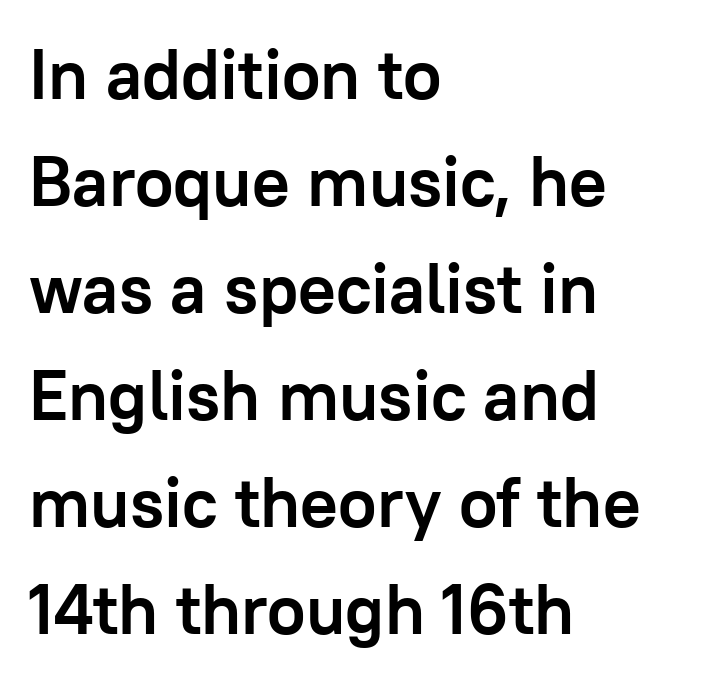
{"serif": "no", "italic": "no", "bold": "yes", "weight": "semibold", "width": "normal", "stroke_contrast": "low", "x_height": "medium", "monospaced": "no", "underline": "no", "align": "left", "line_spacing": "normal", "line_spacing_ratio": 1.53, "letter_spacing": "normal", "letter_spacing_em": 0.0, "glyph_px": 70}
